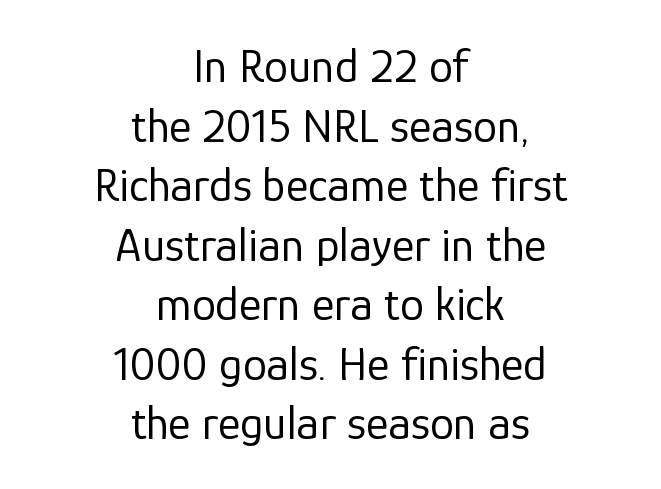
Q: Is the text bold? A: No.
Q: Is the text italic (slanted)? A: No, it is upright.
Q: Is the typeface a serif or a sans-serif typeface? A: Sans-serif.
Q: Is the text underlined? A: No.
Q: How is the paragraph aligned? A: Centered.
Q: Is the spacing between letters normal or unusually wide? A: Normal.
Q: Width (condensed, normal, or wide)? A: Normal.
Q: Stroke contrast? A: Low.
Q: x-height? A: Medium.
Q: Monospaced? A: No.
